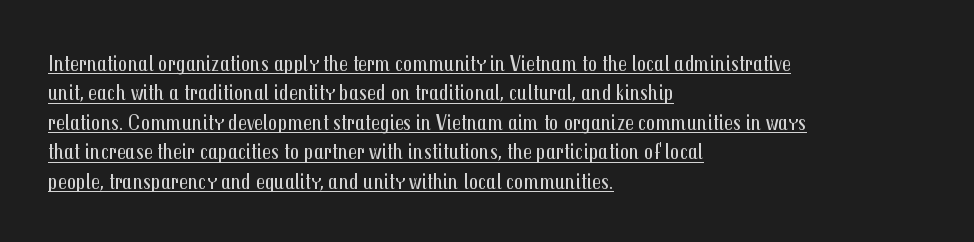
The image shows 23 px text type, upright; set left-aligned, normal line spacing (1.28x), normal letter spacing, underlined.
